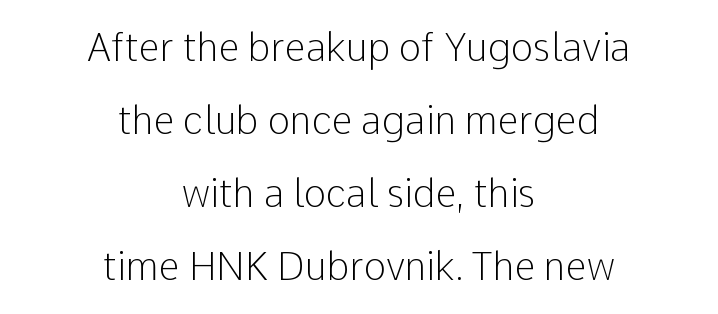
{"serif": "no", "italic": "no", "bold": "no", "weight": "light", "width": "normal", "stroke_contrast": "low", "x_height": "medium", "monospaced": "no", "underline": "no", "align": "center", "line_spacing": "loose", "line_spacing_ratio": 1.92, "letter_spacing": "normal", "letter_spacing_em": 0.0, "glyph_px": 38}
